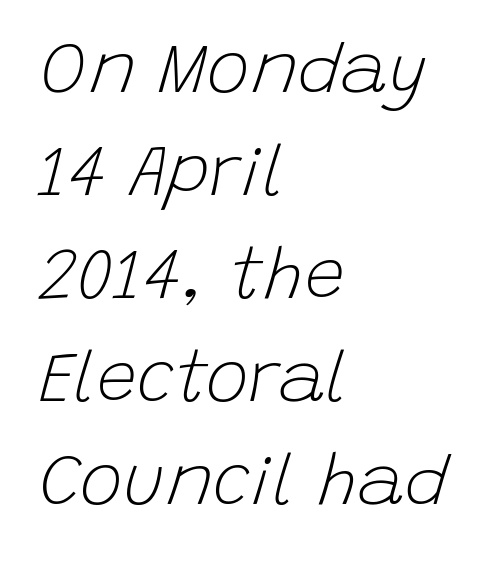
{"italic": "yes", "lean": "right", "slant_degrees": 15, "bold": "no", "weight": "light", "width": "normal", "stroke_contrast": "low", "x_height": "large", "monospaced": "no", "underline": "no", "align": "left", "line_spacing": "normal", "line_spacing_ratio": 1.43, "letter_spacing": "normal", "letter_spacing_em": 0.0, "glyph_px": 72}
